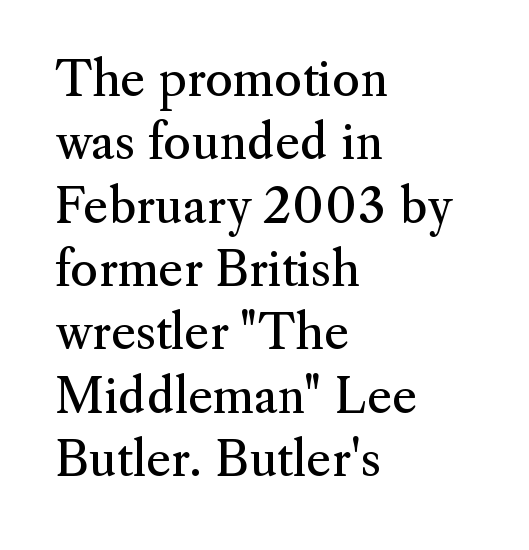
The image shows 48 px regular-weight serif type, upright; set left-aligned, normal line spacing (1.32x), normal letter spacing, not underlined; medium stroke contrast and a small x-height.
